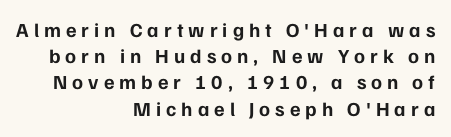
{"italic": "no", "bold": "yes", "underline": "no", "align": "right", "line_spacing": "normal", "line_spacing_ratio": 1.31, "letter_spacing": "wide", "letter_spacing_em": 0.25, "glyph_px": 20}
